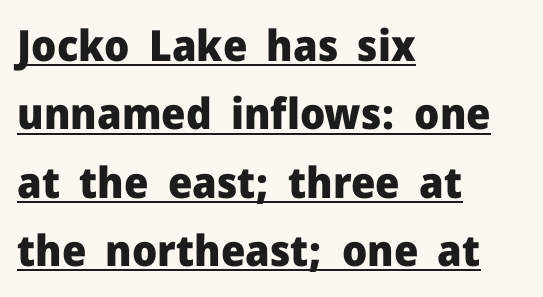
A typesetter would label this face a sans. Honestly, the letter spacing is just normal — you wouldn't notice it. All the whitespace from short lines collects on the right. Typesetter's note: full bold, strokes at maximum text heaviness. The words here are underlined.
